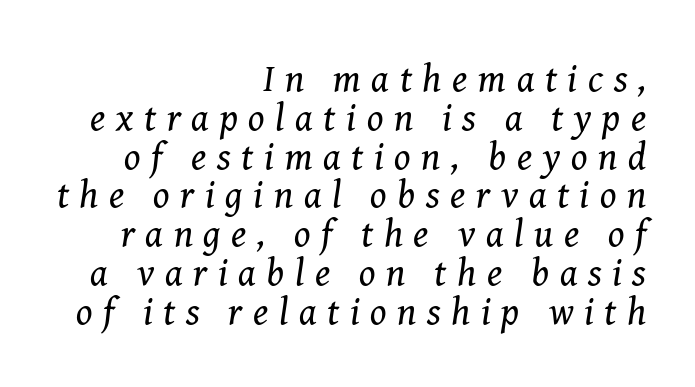
The image shows 38 px regular-weight serif type, italic (leaning right); set right-aligned, tight line spacing (1.02x), unusually wide letter spacing (+0.28 em), not underlined; medium stroke contrast and a medium x-height.
